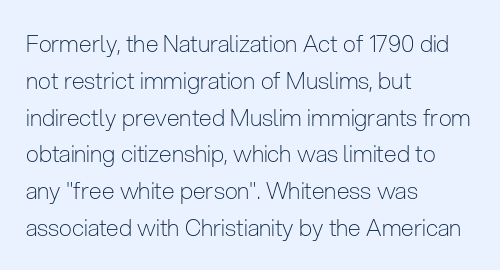
{"italic": "no", "bold": "no", "underline": "no", "align": "left", "line_spacing": "normal", "line_spacing_ratio": 1.6, "letter_spacing": "normal", "letter_spacing_em": 0.0, "glyph_px": 23}
